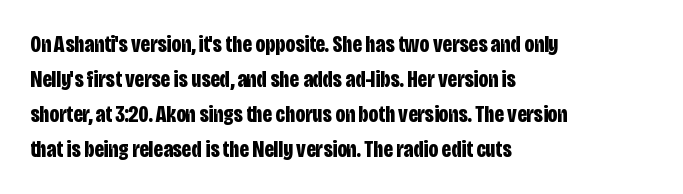
Q: Is the text bold? A: Yes.
Q: Is the text italic (slanted)? A: No, it is upright.
Q: Is the text underlined? A: No.
Q: How is the paragraph aligned? A: Left-aligned.
Q: Is the spacing between letters normal or unusually wide? A: Normal.
Q: Is the spacing between lines tight, normal or loose? A: Normal.
